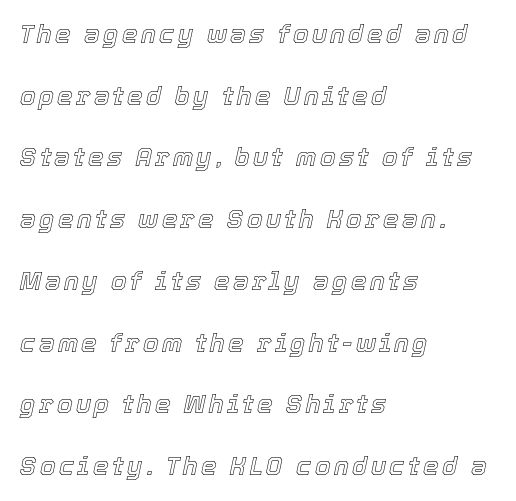
The image shows 25 px text type, italic (leaning right); set left-aligned, loose line spacing (2.47x), not underlined.
